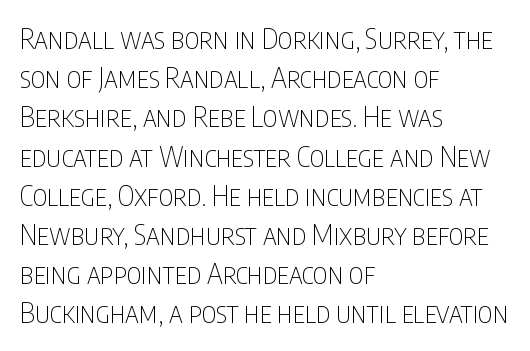
The image shows 28 px thin, condensed sans-serif type, upright; set left-aligned, normal line spacing (1.4x), normal letter spacing, not underlined; low stroke contrast and a large x-height.
